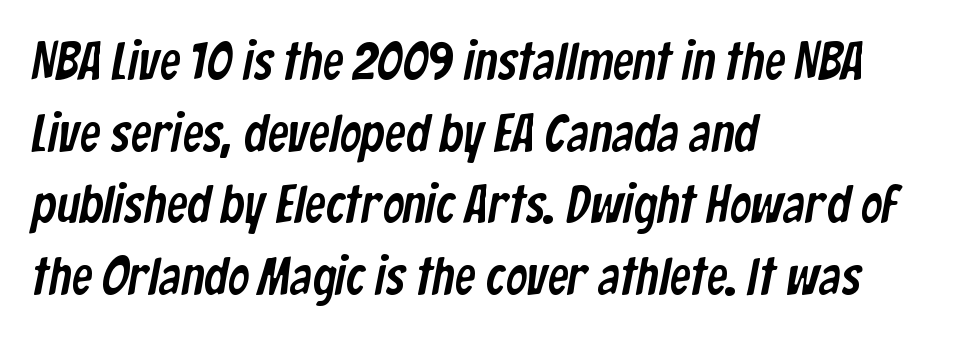
{"serif": "no", "width": "condensed", "stroke_contrast": "low", "x_height": "medium", "monospaced": "no", "underline": "no", "align": "left", "line_spacing": "normal", "line_spacing_ratio": 1.35, "letter_spacing": "normal", "letter_spacing_em": 0.0, "glyph_px": 53}
